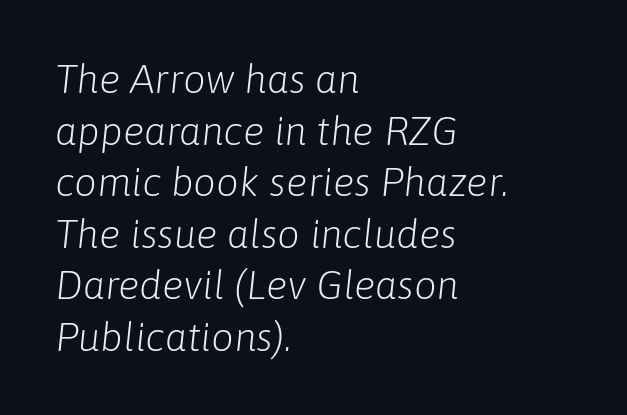
{"italic": "yes", "lean": "right", "slant_degrees": 6, "bold": "no", "weight": "light", "width": "normal", "stroke_contrast": "low", "x_height": "medium", "monospaced": "no", "underline": "no", "align": "left", "line_spacing": "normal", "line_spacing_ratio": 1.29, "letter_spacing": "normal", "letter_spacing_em": 0.0, "glyph_px": 40}
